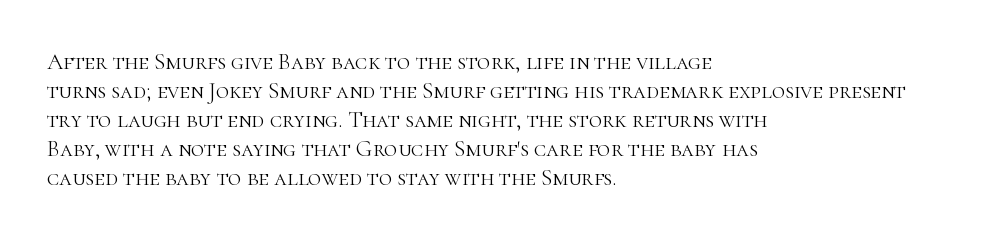
{"italic": "no", "bold": "no", "underline": "no", "align": "left", "line_spacing": "normal", "line_spacing_ratio": 1.26, "letter_spacing": "normal", "letter_spacing_em": 0.0, "glyph_px": 23}
